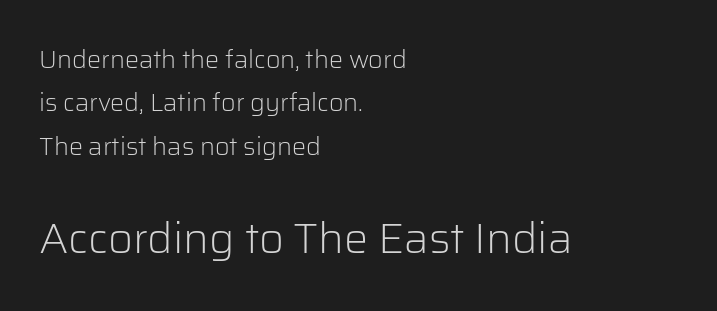
The image shows 43 px light sans-serif type, upright; set left-aligned, line spacing 1.74x, normal letter spacing, not underlined; the second (bottom) block is 1.72x larger; low stroke contrast and a medium x-height.
